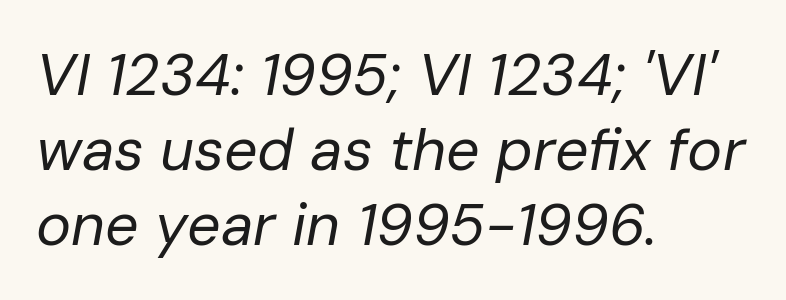
{"italic": "yes", "lean": "right", "slant_degrees": 10, "bold": "no", "weight": "regular", "width": "normal", "stroke_contrast": "low", "x_height": "medium", "monospaced": "no", "underline": "no", "align": "left", "line_spacing": "normal", "line_spacing_ratio": 1.27, "letter_spacing": "normal", "letter_spacing_em": 0.0, "glyph_px": 59}
